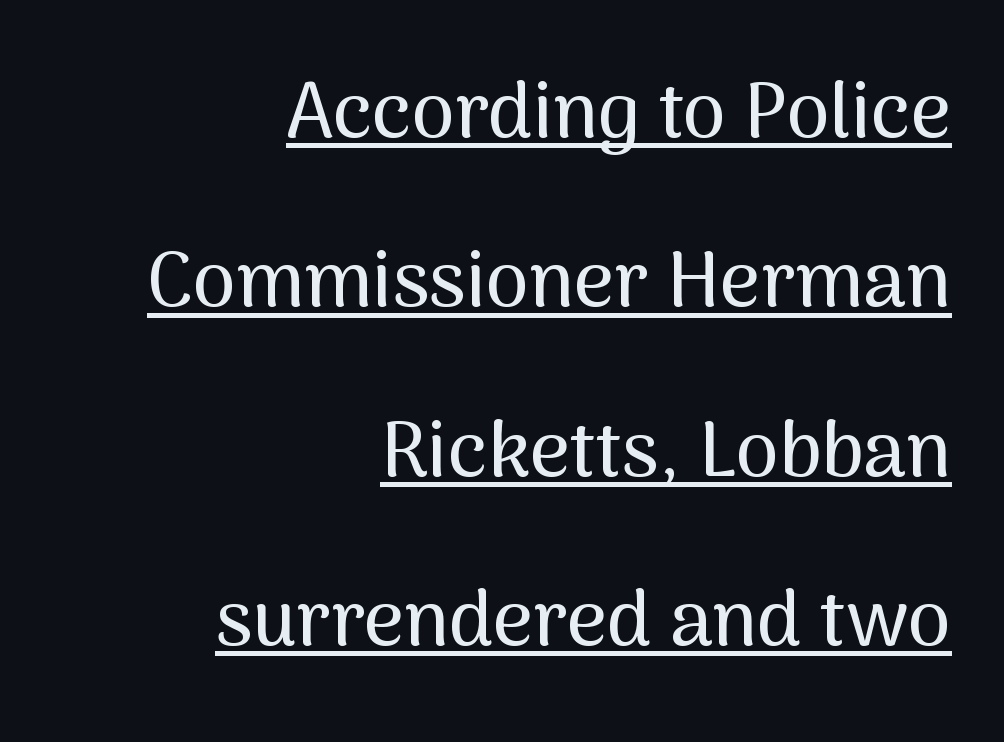
{"serif": "no", "italic": "no", "width": "normal", "stroke_contrast": "medium", "x_height": "medium", "monospaced": "no", "underline": "yes", "align": "right", "line_spacing": "loose", "line_spacing_ratio": 2.17, "letter_spacing": "normal", "letter_spacing_em": 0.0, "glyph_px": 78}
